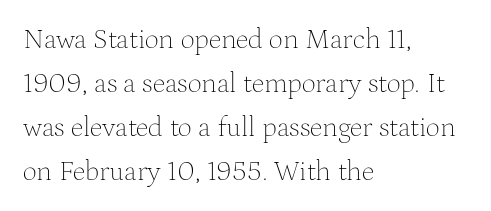
The image shows 28 px thin serif type, upright; set left-aligned, normal line spacing (1.57x), normal letter spacing, not underlined; medium stroke contrast and a medium x-height.
